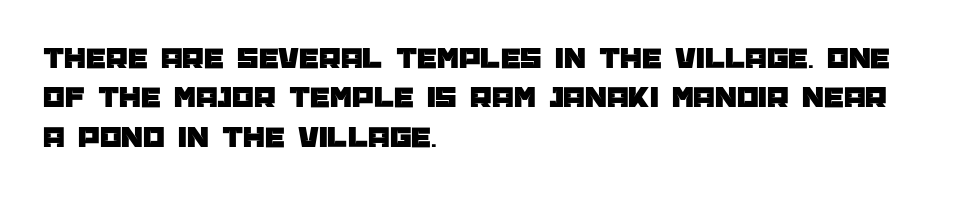
Q: Is the text italic (slanted)? A: No, it is upright.
Q: Is the typeface a serif or a sans-serif typeface? A: Sans-serif.
Q: Is the text underlined? A: No.
Q: How is the paragraph aligned? A: Left-aligned.
Q: Is the spacing between letters normal or unusually wide? A: Normal.
Q: Is the spacing between lines tight, normal or loose? A: Normal.
Q: Width (condensed, normal, or wide)? A: Normal.
Q: Stroke contrast? A: Low.
Q: x-height? A: Large.
Q: Monospaced? A: No.
